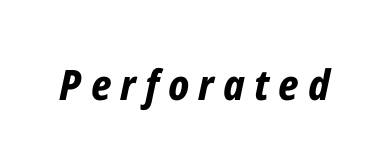
The image shows 42 px bold, condensed type, italic (leaning right); set unusually wide letter spacing (+0.22 em), not underlined; low stroke contrast and a medium x-height.
